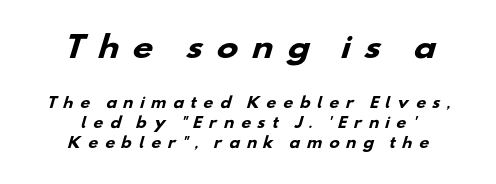
Font category for this specimen: sans-serif. Teacher's note: observe the equal gaps on both sides — that is centered alignment. Each glyph is drawn with heavy, bold strokes. Large over small — that's the arrangement of the two blocks here. Look at the tracking — it's clearly loosened, letters drifting apart.
